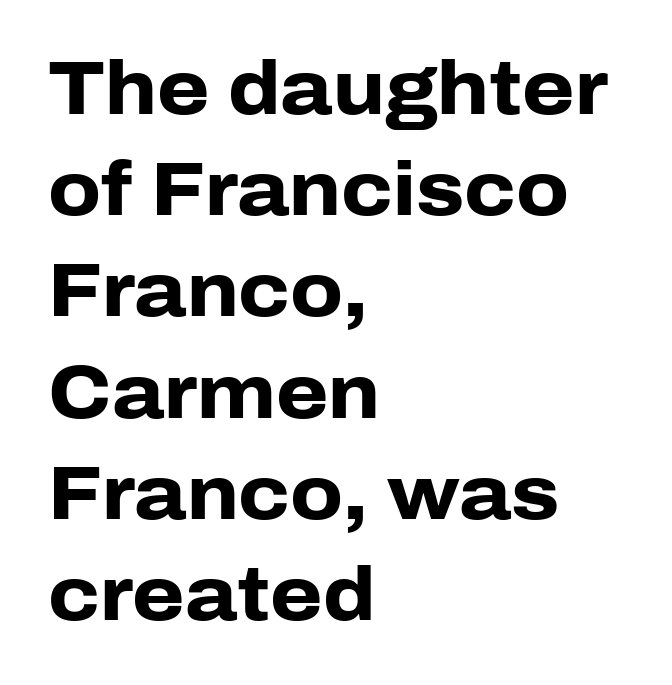
Q: Is the text bold? A: Yes.
Q: Is the text italic (slanted)? A: No, it is upright.
Q: Is the typeface a serif or a sans-serif typeface? A: Sans-serif.
Q: Is the text underlined? A: No.
Q: How is the paragraph aligned? A: Left-aligned.
Q: Is the spacing between letters normal or unusually wide? A: Normal.
Q: Is the spacing between lines tight, normal or loose? A: Normal.
Q: Width (condensed, normal, or wide)? A: Normal.
Q: Stroke contrast? A: Low.
Q: x-height? A: Medium.
Q: Monospaced? A: No.
